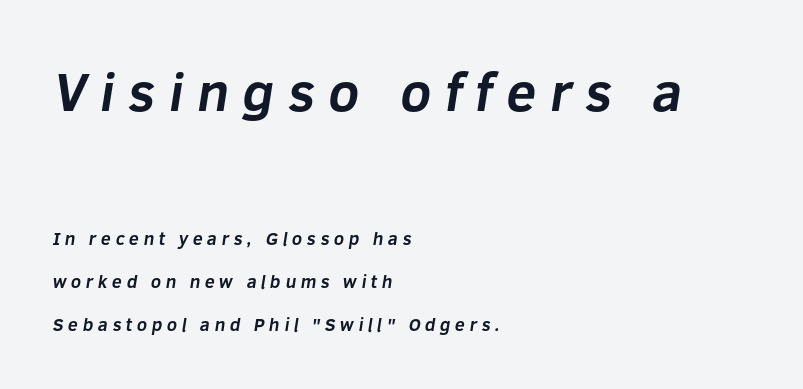
{"serif": "no", "bold": "yes", "weight": "bold", "width": "normal", "stroke_contrast": "low", "x_height": "medium", "monospaced": "no", "underline": "no", "align": "left", "line_spacing": "loose", "line_spacing_ratio": 2.4, "letter_spacing": "wide", "letter_spacing_em": 0.25, "larger_block": "first", "size_ratio": 3.0, "glyph_px": 54}
